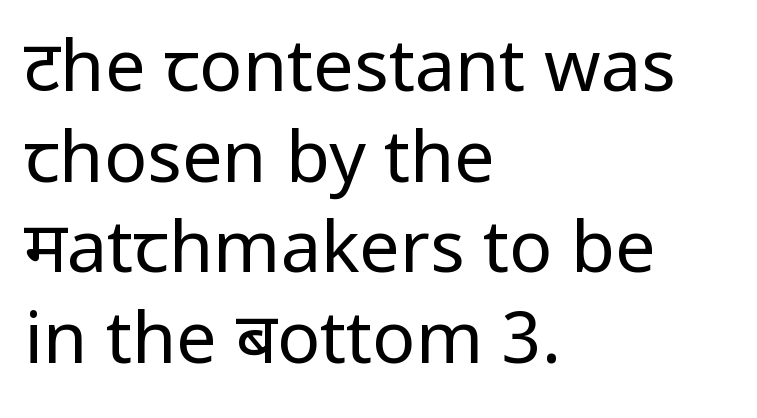
Look at the bottom of the vertical strokes: they stop flat, with no serifs. What stands out about the letter spacing? Nothing — it is the standard amount. Every stem runs plumb, perpendicular to the baseline. The letterforms sit at book weight or below. The paragraph shown leans on its left margin. Quick note: interline space is typical.
